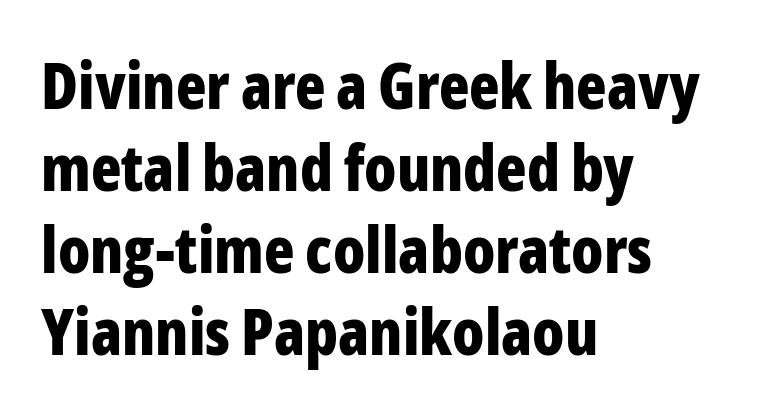
Q: Is the text bold? A: Yes.
Q: Is the text italic (slanted)? A: No, it is upright.
Q: Is the typeface a serif or a sans-serif typeface? A: Sans-serif.
Q: Is the text underlined? A: No.
Q: How is the paragraph aligned? A: Left-aligned.
Q: Is the spacing between letters normal or unusually wide? A: Normal.
Q: Is the spacing between lines tight, normal or loose? A: Normal.
Q: Width (condensed, normal, or wide)? A: Condensed.
Q: Stroke contrast? A: Low.
Q: x-height? A: Medium.
Q: Monospaced? A: No.
